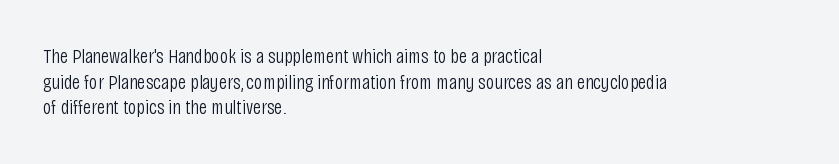
Q: Is the text bold? A: No.
Q: Is the text italic (slanted)? A: No, it is upright.
Q: Is the text underlined? A: No.
Q: How is the paragraph aligned? A: Left-aligned.
Q: Is the spacing between letters normal or unusually wide? A: Normal.
